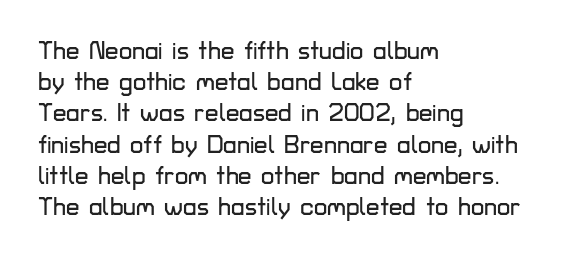
The image shows 24 px text type, upright; set left-aligned, normal line spacing (1.3x), normal letter spacing, not underlined.
